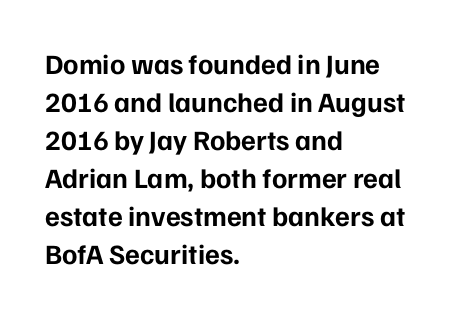
The image shows 28 px bold sans-serif type, upright; set left-aligned, normal line spacing (1.36x), normal letter spacing, not underlined; low stroke contrast and a medium x-height.
